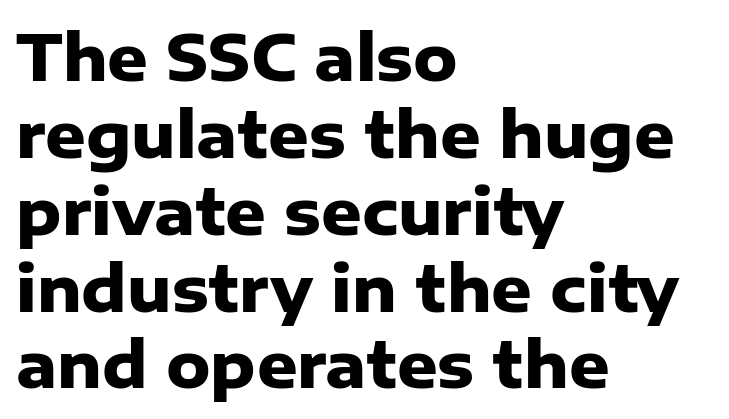
Q: Is the text bold? A: Yes.
Q: Is the text italic (slanted)? A: No, it is upright.
Q: Is the typeface a serif or a sans-serif typeface? A: Sans-serif.
Q: Is the text underlined? A: No.
Q: How is the paragraph aligned? A: Left-aligned.
Q: Is the spacing between letters normal or unusually wide? A: Normal.
Q: Width (condensed, normal, or wide)? A: Normal.
Q: Stroke contrast? A: Low.
Q: x-height? A: Medium.
Q: Monospaced? A: No.
